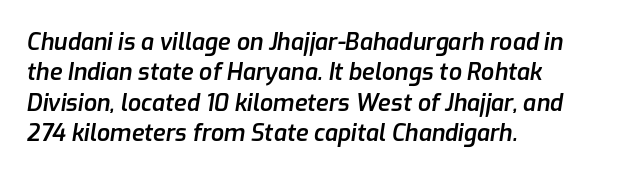
{"italic": "yes", "lean": "right", "slant_degrees": 9, "bold": "semi", "underline": "no", "align": "left", "line_spacing": "normal", "line_spacing_ratio": 1.32, "letter_spacing": "normal", "letter_spacing_em": 0.0, "glyph_px": 23}
